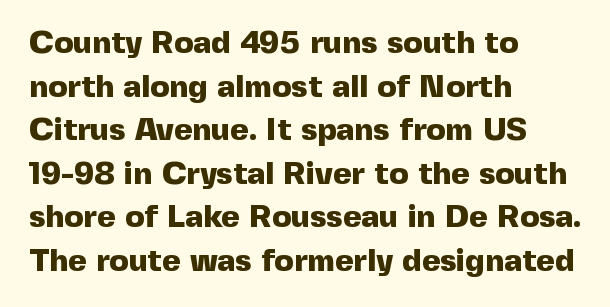
Stroke terminals: plain, sans-serif. Bare-footed words on every line. Regarding leading, the lines here are spaced in the standard way. Notice how the stems are strictly vertical — no italics here. Chunky letters — that's bold for sure.
